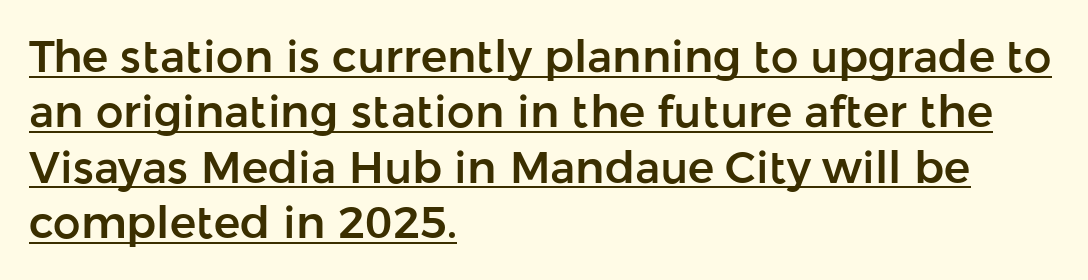
Rendered with straight, roman letterforms. Each letter's strokes conclude bluntly, with no projecting serifs. The string is rendered with underlining switched on. How are the letters spaced? Ordinarily, with no added tracking. The face used here is proportionally spaced, like ordinary book or web type. Regarding leading, the lines here are spaced in the standard way.
